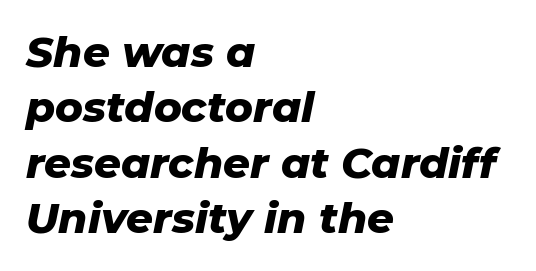
Q: Is the text bold? A: Yes.
Q: Is the text italic (slanted)? A: Yes, it leans right by about 11 degrees.
Q: Is the text underlined? A: No.
Q: How is the paragraph aligned? A: Left-aligned.
Q: Is the spacing between letters normal or unusually wide? A: Normal.
Q: Is the spacing between lines tight, normal or loose? A: Normal.
Q: Width (condensed, normal, or wide)? A: Normal.
Q: Stroke contrast? A: Low.
Q: x-height? A: Medium.
Q: Monospaced? A: No.
